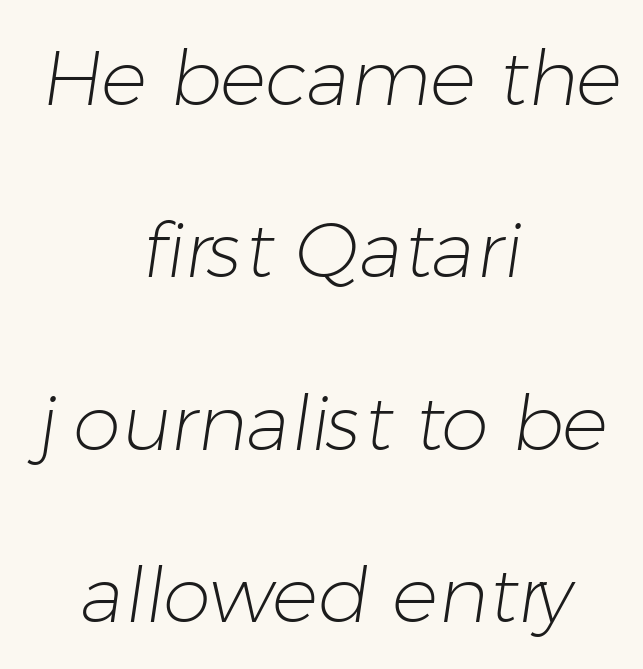
Q: Is the text bold? A: No.
Q: Is the typeface a serif or a sans-serif typeface? A: Sans-serif.
Q: Is the text underlined? A: No.
Q: How is the paragraph aligned? A: Centered.
Q: Is the spacing between letters normal or unusually wide? A: Normal.
Q: Is the spacing between lines tight, normal or loose? A: Loose.
Q: Width (condensed, normal, or wide)? A: Normal.
Q: Stroke contrast? A: Low.
Q: x-height? A: Medium.
Q: Monospaced? A: No.
